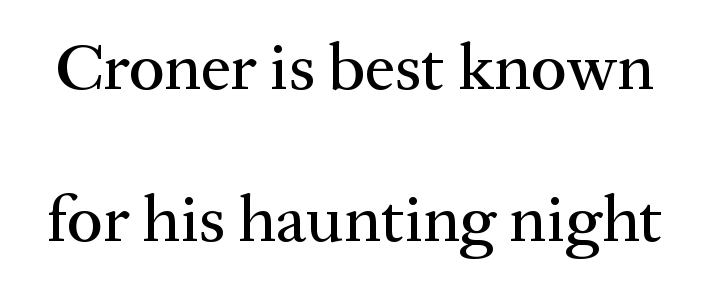
Beneath every word, the page is bare. Every character sits straight up, as roman type does. The block of text is sparse from top to bottom, with ample space between rows. Do the characters align in a grid? No, the font is proportional. Note: serifs present on the glyphs.
